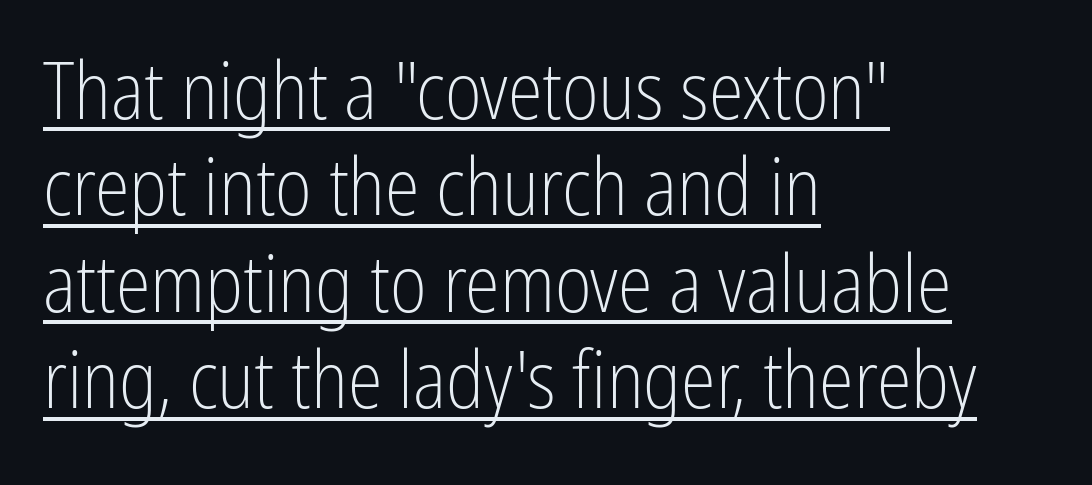
The image shows 79 px light, condensed sans-serif type, upright; set left-aligned, line spacing 1.22x, normal letter spacing, underlined; low stroke contrast and a medium x-height.
